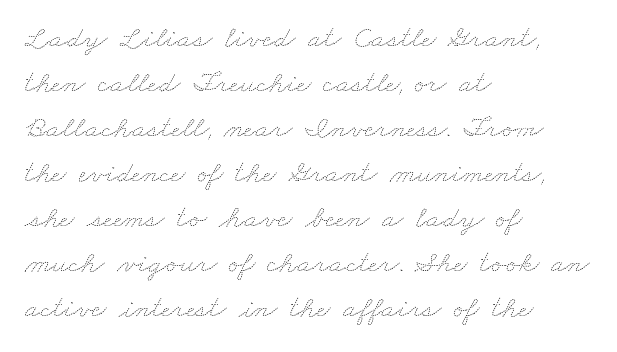
{"bold": "no", "weight": "thin", "width": "wide", "stroke_contrast": "medium", "x_height": "small", "monospaced": "no", "underline": "no", "align": "left", "line_spacing": "normal", "line_spacing_ratio": 1.45, "letter_spacing": "normal", "letter_spacing_em": 0.0, "glyph_px": 31}
